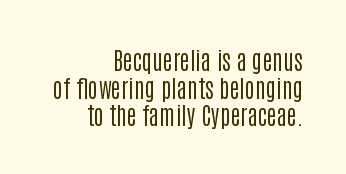
No word sits above an underline. Stems and bowls with no extra thickness — not bold. When letters stand straight like this, we call the style roman or upright. The passage shown stacks its lines with hardly any gap.
